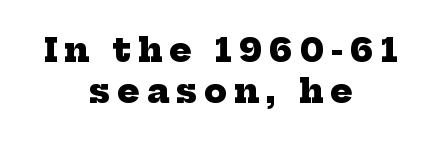
Q: Is the text bold? A: Yes.
Q: Is the typeface a serif or a sans-serif typeface? A: Serif.
Q: Is the text underlined? A: No.
Q: How is the paragraph aligned? A: Centered.
Q: Is the spacing between letters normal or unusually wide? A: Unusually wide.
Q: Width (condensed, normal, or wide)? A: Normal.
Q: Stroke contrast? A: Low.
Q: x-height? A: Medium.
Q: Monospaced? A: No.
